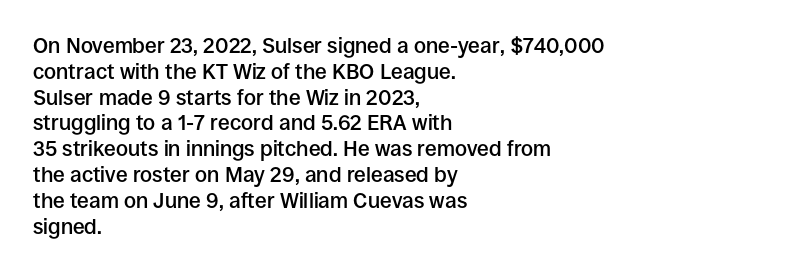
Weight: semibold (demi). Clear beneath every line of the passage. Nothing unusual about the tracking: characters are spaced as the font intends. Notice how the stems are strictly vertical — no italics here. This sample is left-justified, so line endings fall wherever the words run out.
